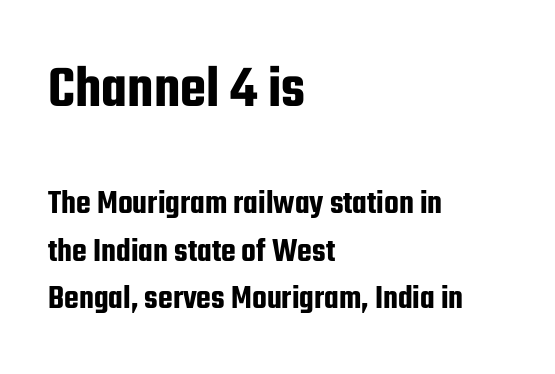
Q: Is the text italic (slanted)? A: No, it is upright.
Q: Is the typeface a serif or a sans-serif typeface? A: Sans-serif.
Q: Is the text underlined? A: No.
Q: How is the paragraph aligned? A: Left-aligned.
Q: Is the spacing between letters normal or unusually wide? A: Normal.
Q: Is the spacing between lines tight, normal or loose? A: Normal.
Q: Which block of text is set in a larger size, the first (top) or the second (bottom)? A: The first (top) one.
Q: Width (condensed, normal, or wide)? A: Condensed.
Q: Stroke contrast? A: Low.
Q: x-height? A: Medium.
Q: Monospaced? A: No.
